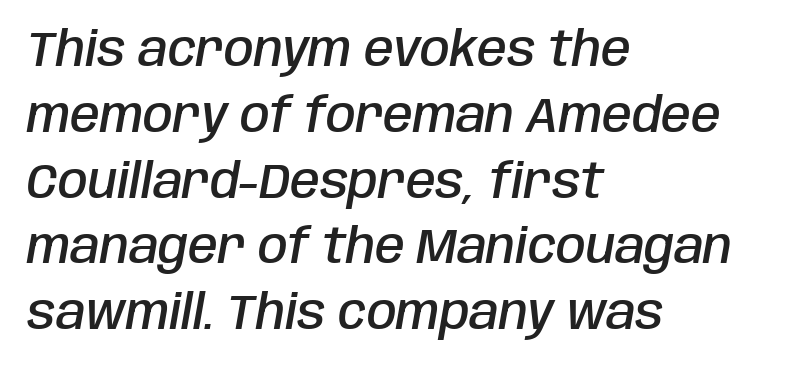
Q: Is the text bold? A: Semi-bold.
Q: Is the text italic (slanted)? A: Yes, it leans right by about 10 degrees.
Q: Is the text underlined? A: No.
Q: How is the paragraph aligned? A: Left-aligned.
Q: Is the spacing between letters normal or unusually wide? A: Normal.
Q: Is the spacing between lines tight, normal or loose? A: Normal.
Q: Width (condensed, normal, or wide)? A: Condensed.
Q: Stroke contrast? A: Low.
Q: x-height? A: Large.
Q: Monospaced? A: No.
